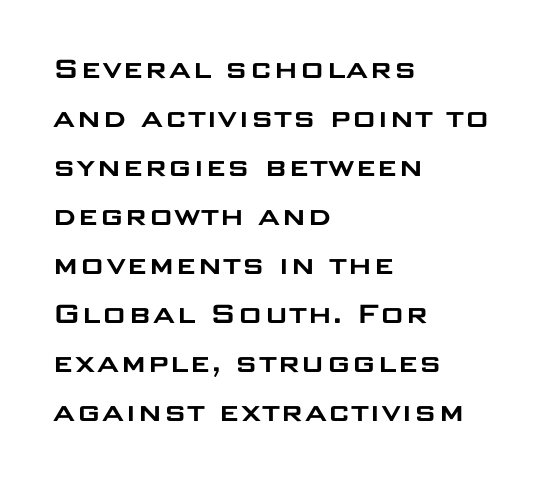
{"serif": "no", "italic": "no", "width": "wide", "stroke_contrast": "low", "x_height": "large", "monospaced": "no", "underline": "no", "align": "left", "line_spacing": "normal", "line_spacing_ratio": 1.44, "letter_spacing": "normal", "letter_spacing_em": 0.0, "glyph_px": 34}
